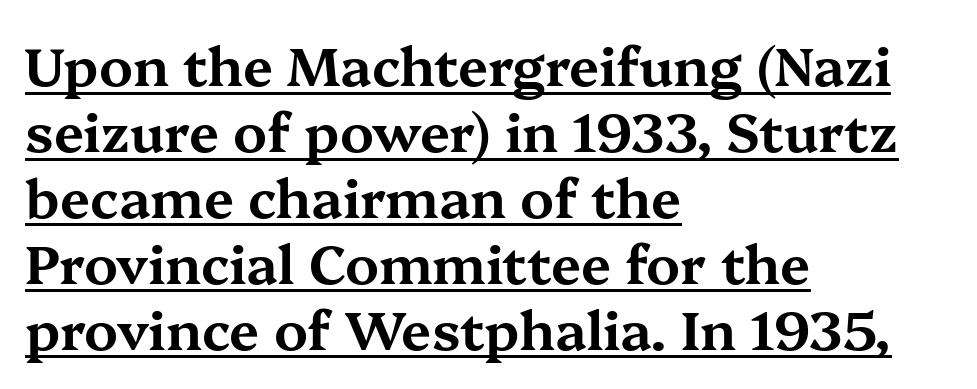
The image shows 54 px wide serif type, upright; set left-aligned, line spacing 1.22x, normal letter spacing, underlined; medium stroke contrast and a medium x-height.
